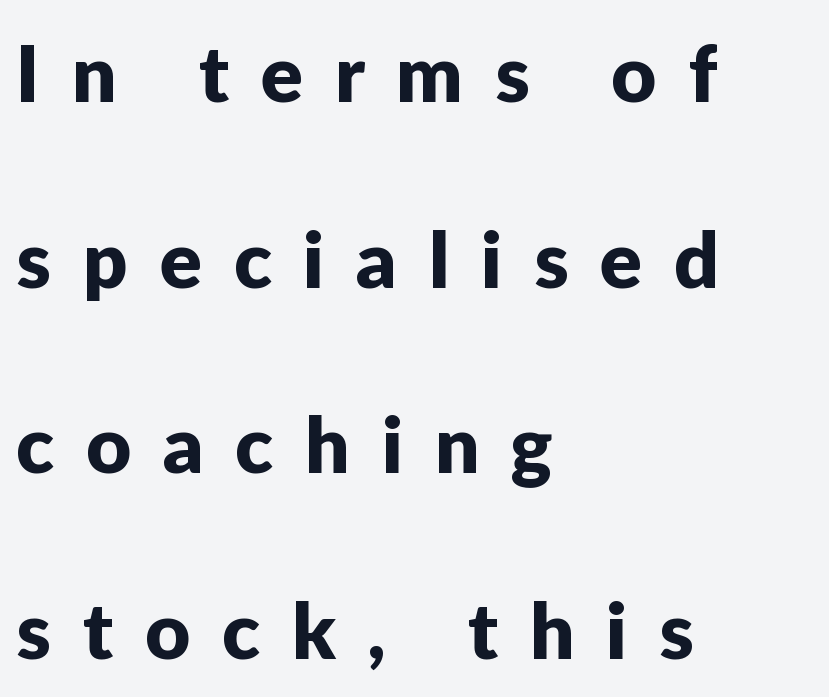
Substantial extra tracking has been applied to these lines. The face used here is proportionally spaced, like ordinary book or web type. Is there any slant? The stems are plumb. This is sans-serif lettering, the kind often seen on screens and signage.
